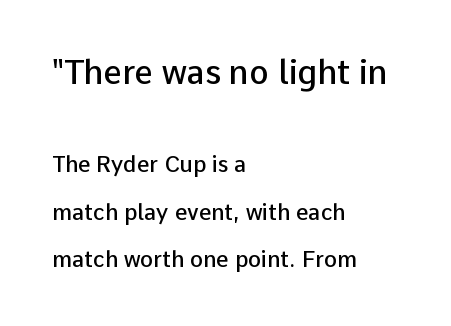
Q: Is the text bold? A: Semi-bold.
Q: Is the text italic (slanted)? A: No, it is upright.
Q: Is the typeface a serif or a sans-serif typeface? A: Sans-serif.
Q: Is the text underlined? A: No.
Q: How is the paragraph aligned? A: Left-aligned.
Q: Is the spacing between letters normal or unusually wide? A: Normal.
Q: Is the spacing between lines tight, normal or loose? A: Loose.
Q: Which block of text is set in a larger size, the first (top) or the second (bottom)? A: The first (top) one.
Q: Width (condensed, normal, or wide)? A: Normal.
Q: Stroke contrast? A: Low.
Q: x-height? A: Medium.
Q: Monospaced? A: No.
